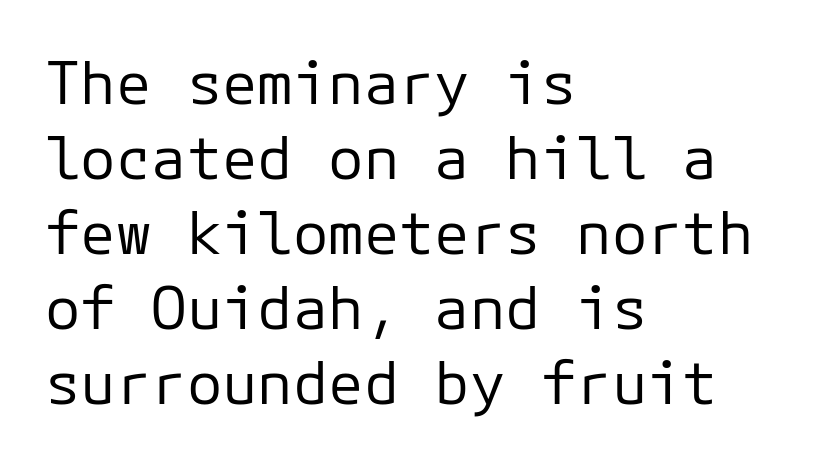
The image shows 59 px regular-weight sans-serif type, upright, monospaced; set left-aligned, normal line spacing (1.27x), normal letter spacing, not underlined; low stroke contrast and a medium x-height.
